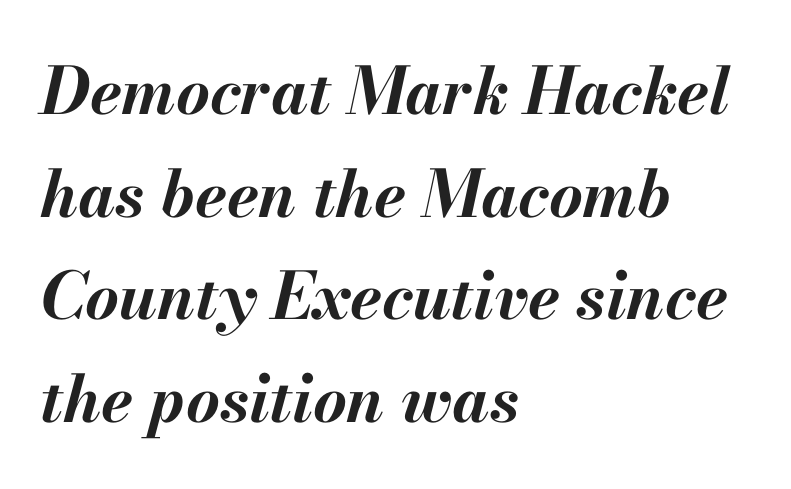
The rendering uses natural spacing where letterforms have individual widths. The vertical gap from one line to the next is medium. Short note: letters normally spaced. The specimen reads as italic at a glance. Any mark beneath the type? The region is blank. If you drew a ruler down the left edge, every line would touch it.
